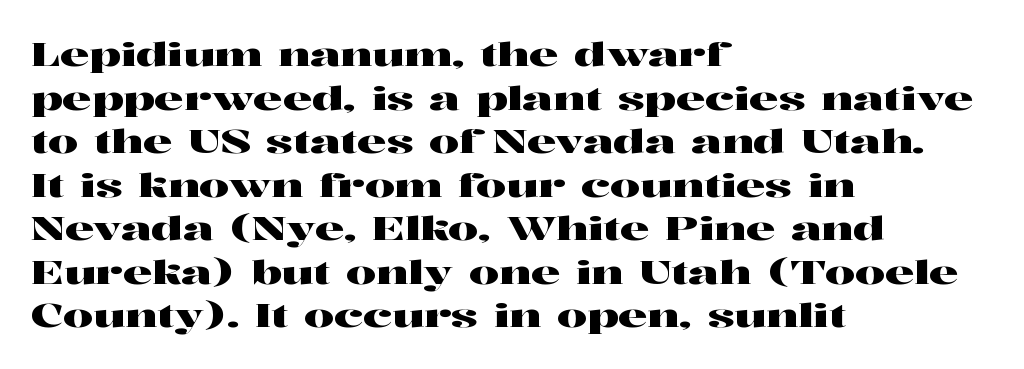
Q: Is the text italic (slanted)? A: No, it is upright.
Q: Is the typeface a serif or a sans-serif typeface? A: Serif.
Q: Is the text underlined? A: No.
Q: How is the paragraph aligned? A: Left-aligned.
Q: Is the spacing between letters normal or unusually wide? A: Normal.
Q: Is the spacing between lines tight, normal or loose? A: Normal.
Q: Width (condensed, normal, or wide)? A: Wide.
Q: Stroke contrast? A: High.
Q: x-height? A: Medium.
Q: Monospaced? A: No.
